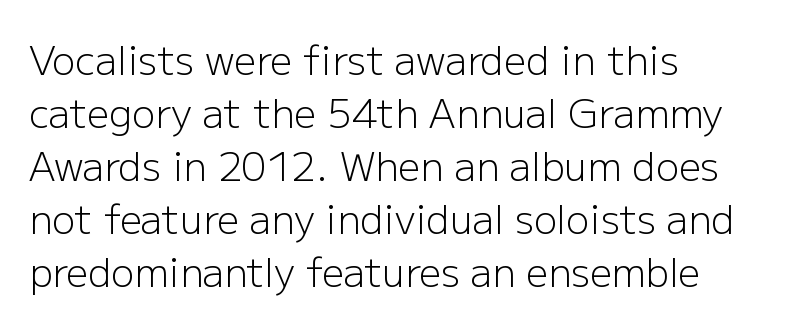
Q: Is the text bold? A: No.
Q: Is the text italic (slanted)? A: No, it is upright.
Q: Is the typeface a serif or a sans-serif typeface? A: Sans-serif.
Q: Is the text underlined? A: No.
Q: How is the paragraph aligned? A: Left-aligned.
Q: Is the spacing between letters normal or unusually wide? A: Normal.
Q: Is the spacing between lines tight, normal or loose? A: Normal.
Q: Width (condensed, normal, or wide)? A: Normal.
Q: Stroke contrast? A: Low.
Q: x-height? A: Medium.
Q: Monospaced? A: No.
